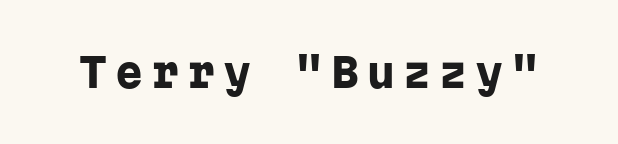
Q: Is the text bold? A: Yes.
Q: Is the text italic (slanted)? A: No, it is upright.
Q: Is the typeface a serif or a sans-serif typeface? A: Sans-serif.
Q: Is the text underlined? A: No.
Q: Is the spacing between letters normal or unusually wide? A: Unusually wide.
Q: Width (condensed, normal, or wide)? A: Normal.
Q: Stroke contrast? A: Low.
Q: x-height? A: Medium.
Q: Monospaced? A: Yes.
